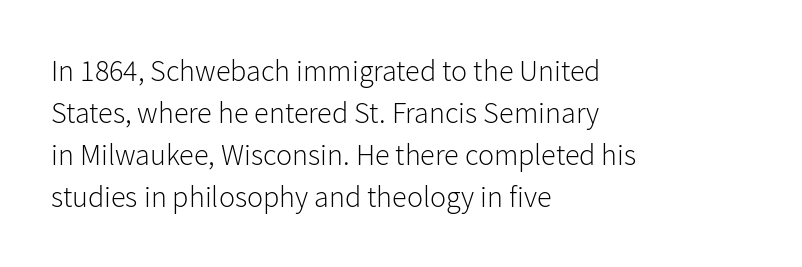
Q: Is the text bold? A: No.
Q: Is the text italic (slanted)? A: No, it is upright.
Q: Is the typeface a serif or a sans-serif typeface? A: Sans-serif.
Q: Is the text underlined? A: No.
Q: How is the paragraph aligned? A: Left-aligned.
Q: Is the spacing between letters normal or unusually wide? A: Normal.
Q: Is the spacing between lines tight, normal or loose? A: Normal.
Q: Width (condensed, normal, or wide)? A: Normal.
Q: Stroke contrast? A: Low.
Q: x-height? A: Medium.
Q: Monospaced? A: No.
